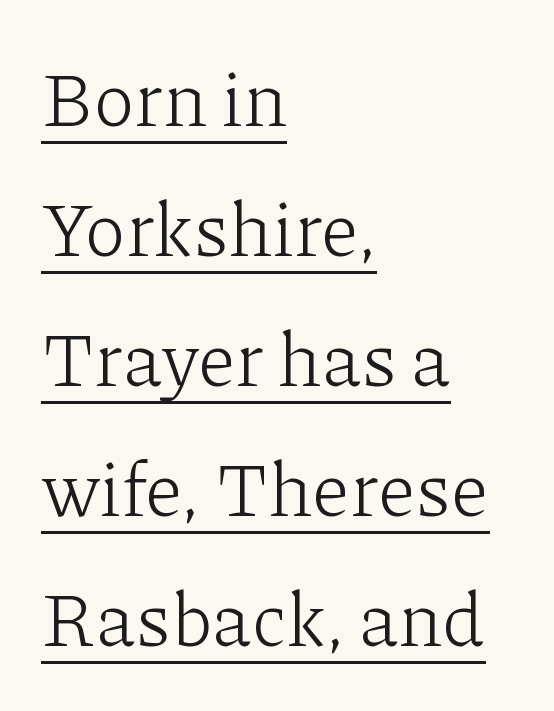
Q: Is the text bold? A: No.
Q: Is the text italic (slanted)? A: No, it is upright.
Q: Is the typeface a serif or a sans-serif typeface? A: Serif.
Q: Is the text underlined? A: Yes.
Q: How is the paragraph aligned? A: Left-aligned.
Q: Is the spacing between letters normal or unusually wide? A: Normal.
Q: Width (condensed, normal, or wide)? A: Normal.
Q: Stroke contrast? A: Low.
Q: x-height? A: Medium.
Q: Monospaced? A: No.
